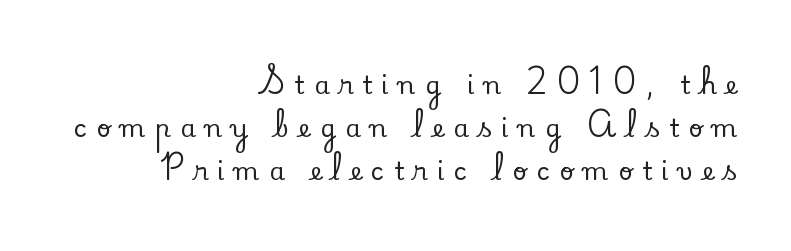
The image shows 25 px text type, upright; set right-aligned, line spacing 1.73x, unusually wide letter spacing (+0.38 em), not underlined.
